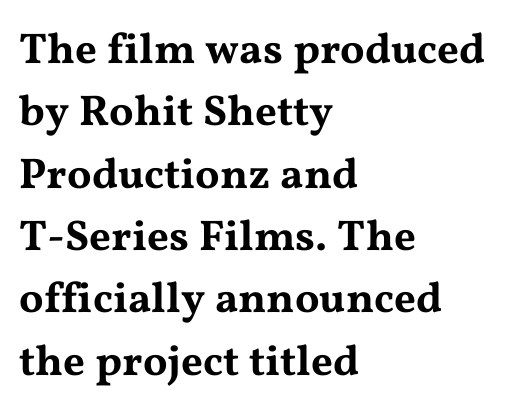
The image shows 43 px wide serif type, upright; set left-aligned, normal line spacing (1.45x), normal letter spacing, not underlined; medium stroke contrast and a medium x-height.
